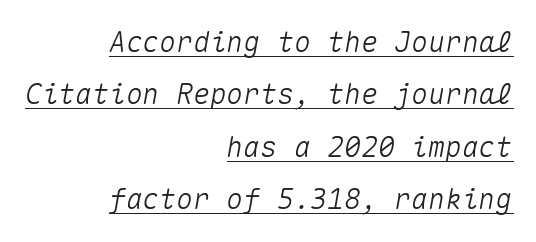
The image shows 28 px text type, italic (leaning right), monospaced; set right-aligned, line spacing 1.87x, normal letter spacing, underlined; medium stroke contrast and a medium x-height.
